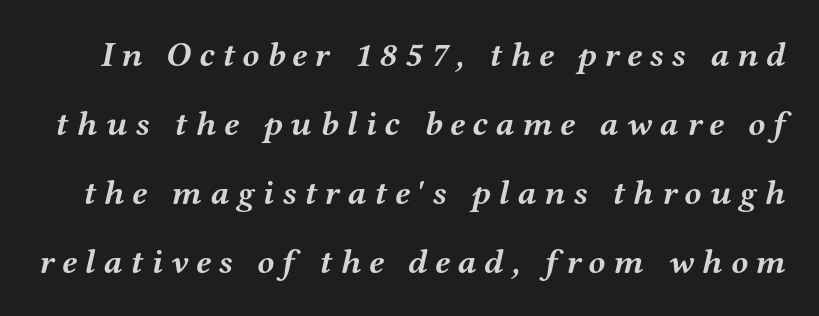
{"serif": "yes", "italic": "yes", "lean": "right", "slant_degrees": 12, "bold": "yes", "weight": "semibold", "width": "wide", "stroke_contrast": "medium", "x_height": "medium", "monospaced": "no", "underline": "no", "line_spacing": "loose", "line_spacing_ratio": 1.97, "letter_spacing": "wide", "letter_spacing_em": 0.22, "glyph_px": 35}
